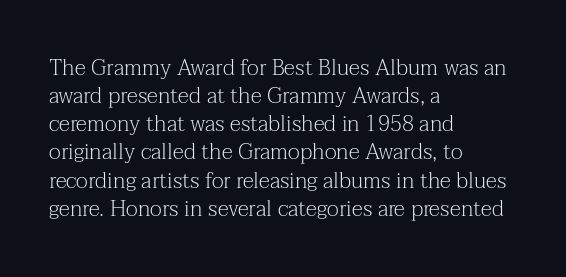
The image shows 22 px text type, upright; set left-aligned, normal line spacing (1.28x), normal letter spacing, not underlined.
